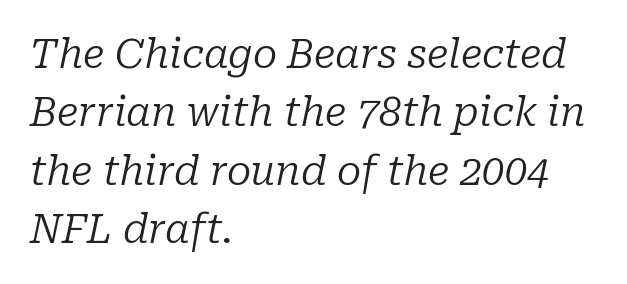
Q: Is the text bold? A: No.
Q: Is the text italic (slanted)? A: Yes, it leans right by about 10 degrees.
Q: Is the typeface a serif or a sans-serif typeface? A: Serif.
Q: Is the text underlined? A: No.
Q: How is the paragraph aligned? A: Left-aligned.
Q: Is the spacing between letters normal or unusually wide? A: Normal.
Q: Is the spacing between lines tight, normal or loose? A: Normal.
Q: Width (condensed, normal, or wide)? A: Normal.
Q: Stroke contrast? A: Low.
Q: x-height? A: Medium.
Q: Monospaced? A: No.
